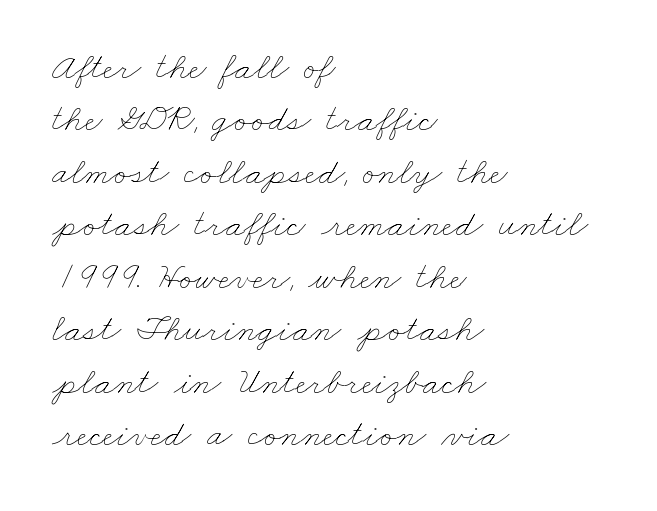
The image shows 38 px thin, wide type; set left-aligned, normal line spacing (1.38x), normal letter spacing, not underlined; low stroke contrast and a small x-height.
